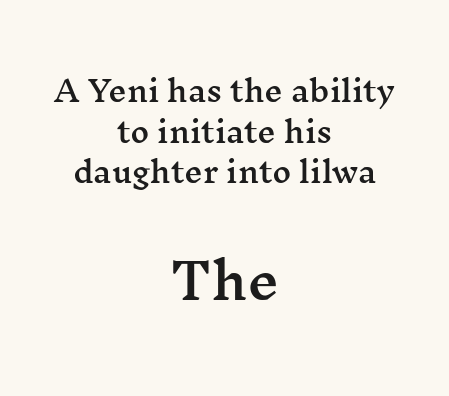
The image shows 50 px wide serif type, upright; set centered, normal line spacing (1.4x), normal letter spacing, not underlined; the second (bottom) block is 1.72x larger; medium stroke contrast and a medium x-height.
